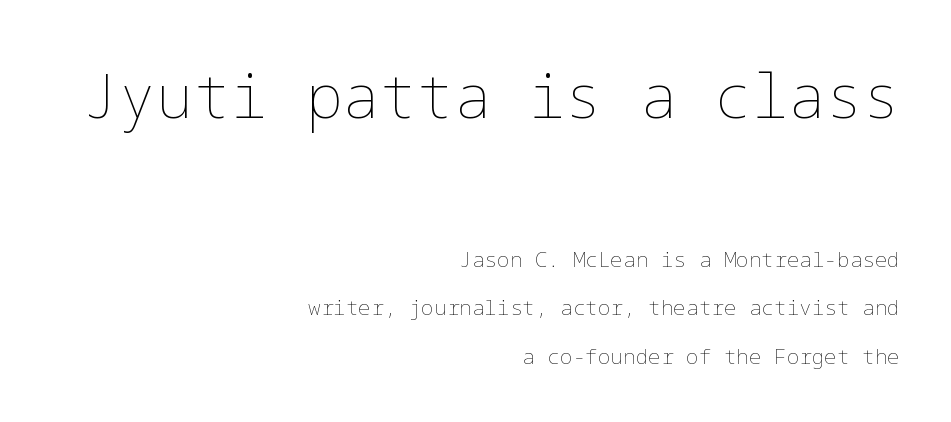
{"italic": "no", "bold": "no", "weight": "thin", "width": "normal", "stroke_contrast": "low", "x_height": "medium", "underline": "no", "align": "right", "line_spacing": "loose", "line_spacing_ratio": 2.31, "letter_spacing": "normal", "letter_spacing_em": 0.0, "larger_block": "first", "size_ratio": 2.95, "glyph_px": 62}
